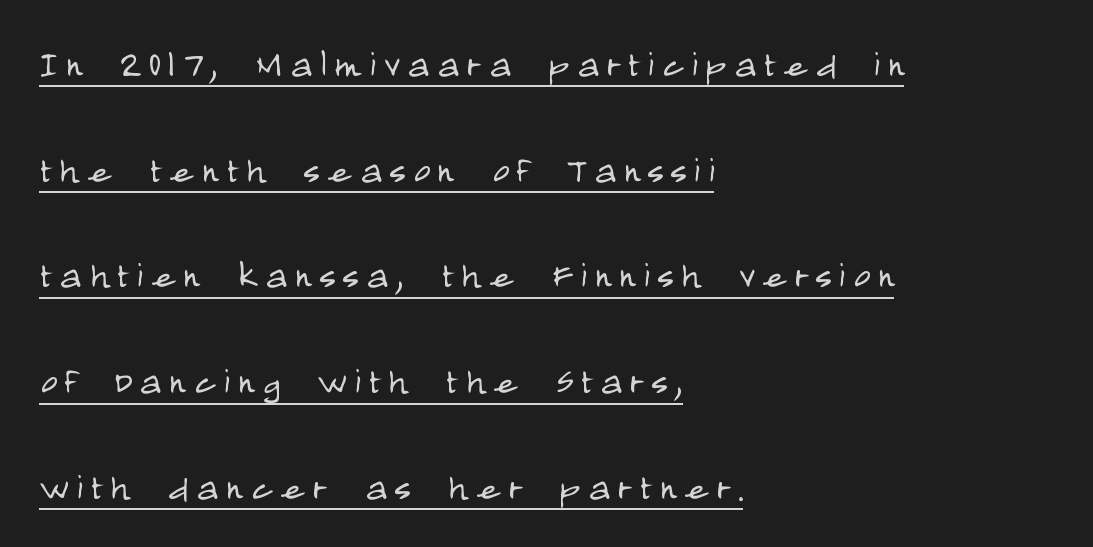
Q: Is the text bold? A: No.
Q: Is the text italic (slanted)? A: No, it is upright.
Q: Is the typeface a serif or a sans-serif typeface? A: Sans-serif.
Q: Is the text underlined? A: Yes.
Q: How is the paragraph aligned? A: Left-aligned.
Q: Is the spacing between lines tight, normal or loose? A: Loose.
Q: Width (condensed, normal, or wide)? A: Condensed.
Q: Stroke contrast? A: Low.
Q: x-height? A: Large.
Q: Monospaced? A: No.
